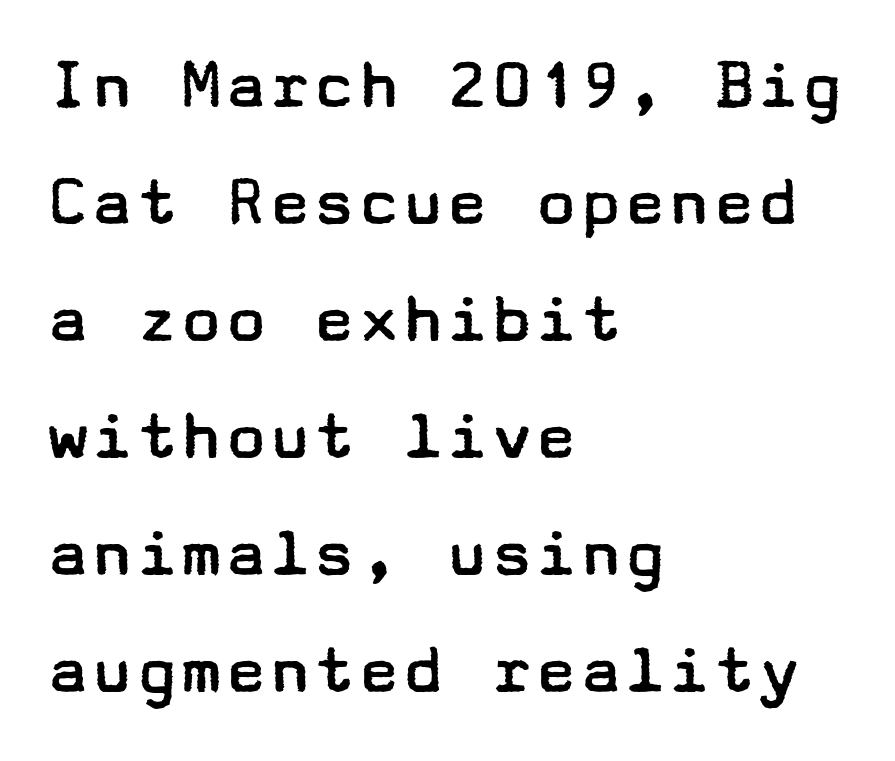
Decoration check: the copy has no underline. This rendering uses left alignment, leaving the right contour irregular. Line spacing here is normal. Summary of weight: not heavy and not bold. The font family rendered here belongs to the sans-serif group.
